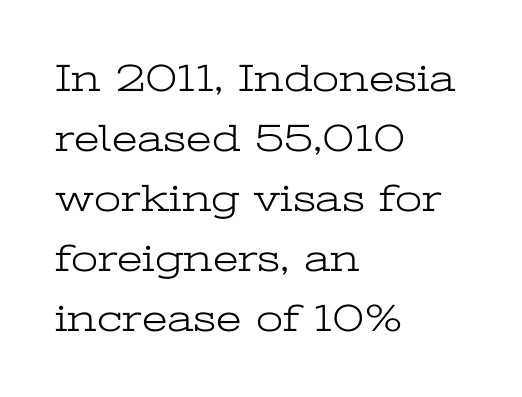
{"serif": "yes", "italic": "no", "bold": "no", "weight": "light", "width": "wide", "stroke_contrast": "low", "x_height": "medium", "monospaced": "no", "underline": "no", "align": "left", "line_spacing": "normal", "line_spacing_ratio": 1.54, "letter_spacing": "normal", "letter_spacing_em": 0.0, "glyph_px": 39}
